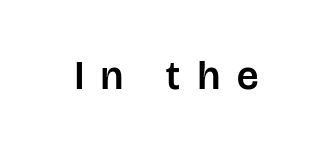
Think of a printed novel: that variable character pitch is what you see here. Is there any slant? The stems are plumb. A typesetter would label this face a sans. The horizontal fit of the characters is loose and conspicuously gappy.
